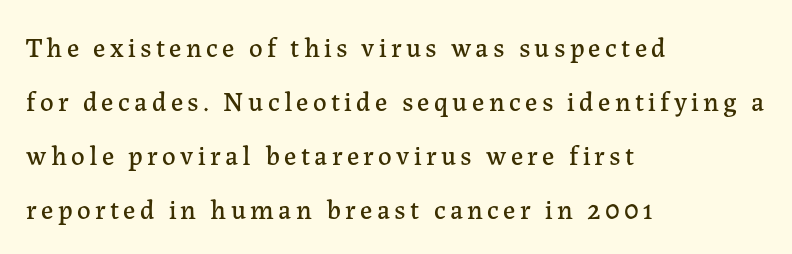
{"italic": "no", "underline": "no", "align": "left", "line_spacing": "loose", "line_spacing_ratio": 2.0, "glyph_px": 27}
